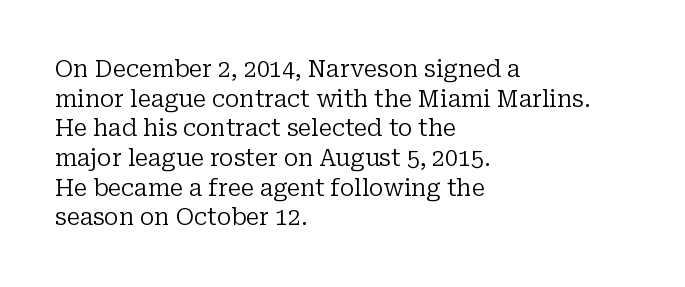
The image shows 23 px text type, upright; set left-aligned, normal line spacing (1.29x), normal letter spacing, not underlined.
